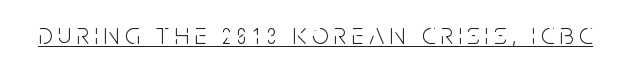
Examine the stroke ends and you'll find no serifs. It's the straight-up-and-down kind of type. Like a heading marked for emphasis, these lines bear an underscore. The font is comparable to plain body text, perhaps lighter. Is this a fixed-width face? No — the glyphs have proportional, varying widths.
